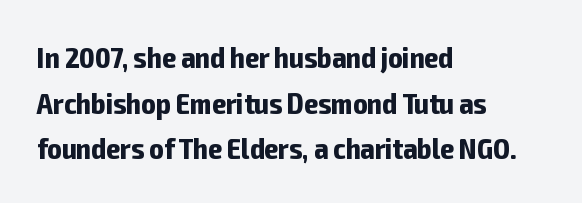
Q: Is the text bold? A: Yes.
Q: Is the text italic (slanted)? A: No, it is upright.
Q: Is the typeface a serif or a sans-serif typeface? A: Sans-serif.
Q: Is the text underlined? A: No.
Q: How is the paragraph aligned? A: Left-aligned.
Q: Is the spacing between letters normal or unusually wide? A: Normal.
Q: Is the spacing between lines tight, normal or loose? A: Normal.
Q: Width (condensed, normal, or wide)? A: Condensed.
Q: Stroke contrast? A: Low.
Q: x-height? A: Medium.
Q: Monospaced? A: No.
